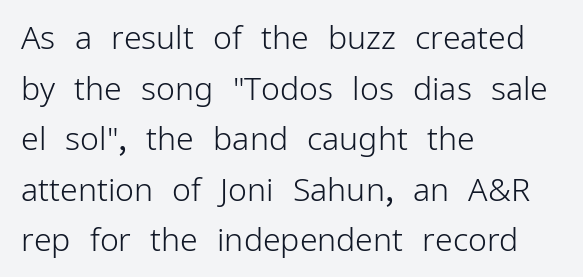
Q: Is the text bold? A: No.
Q: Is the text italic (slanted)? A: No, it is upright.
Q: Is the typeface a serif or a sans-serif typeface? A: Sans-serif.
Q: Is the text underlined? A: No.
Q: How is the paragraph aligned? A: Left-aligned.
Q: Is the spacing between letters normal or unusually wide? A: Normal.
Q: Is the spacing between lines tight, normal or loose? A: Normal.
Q: Width (condensed, normal, or wide)? A: Normal.
Q: Stroke contrast? A: Low.
Q: x-height? A: Medium.
Q: Monospaced? A: No.
